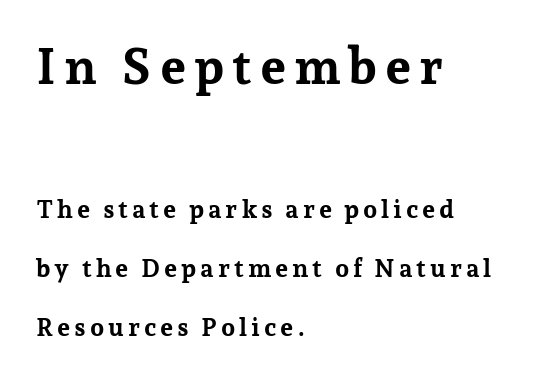
Q: Is the text bold? A: Yes.
Q: Is the text italic (slanted)? A: No, it is upright.
Q: Is the typeface a serif or a sans-serif typeface? A: Serif.
Q: Is the text underlined? A: No.
Q: How is the paragraph aligned? A: Left-aligned.
Q: Is the spacing between lines tight, normal or loose? A: Loose.
Q: Which block of text is set in a larger size, the first (top) or the second (bottom)? A: The first (top) one.
Q: Width (condensed, normal, or wide)? A: Normal.
Q: Stroke contrast? A: Low.
Q: x-height? A: Medium.
Q: Monospaced? A: No.
